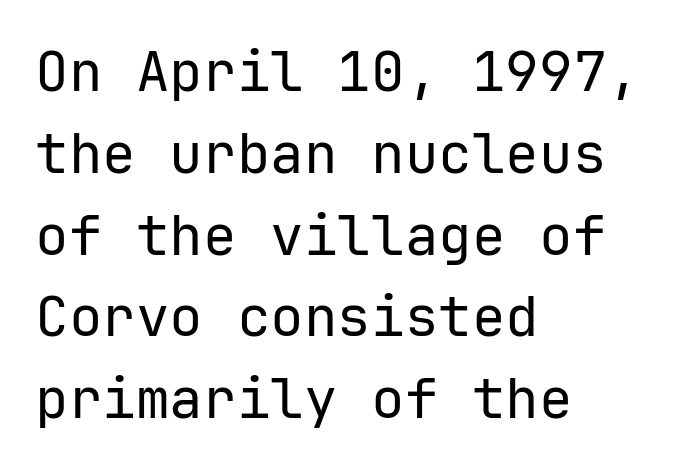
{"serif": "no", "italic": "no", "bold": "no", "weight": "regular", "width": "normal", "stroke_contrast": "low", "x_height": "medium", "monospaced": "yes", "underline": "no", "align": "left", "line_spacing": "normal", "line_spacing_ratio": 1.46, "letter_spacing": "normal", "letter_spacing_em": 0.0, "glyph_px": 56}
